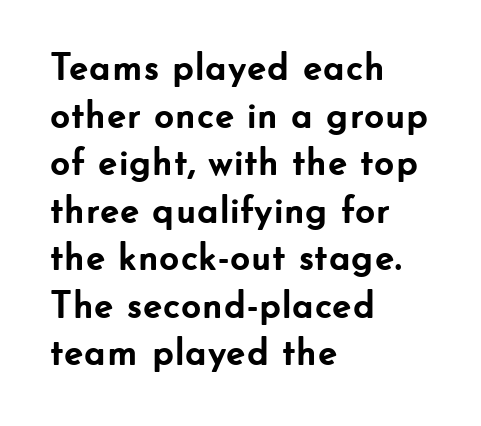
Q: Is the text bold? A: Yes.
Q: Is the text italic (slanted)? A: No, it is upright.
Q: Is the typeface a serif or a sans-serif typeface? A: Sans-serif.
Q: Is the text underlined? A: No.
Q: How is the paragraph aligned? A: Left-aligned.
Q: Is the spacing between letters normal or unusually wide? A: Normal.
Q: Width (condensed, normal, or wide)? A: Normal.
Q: Stroke contrast? A: Low.
Q: x-height? A: Small.
Q: Monospaced? A: No.
